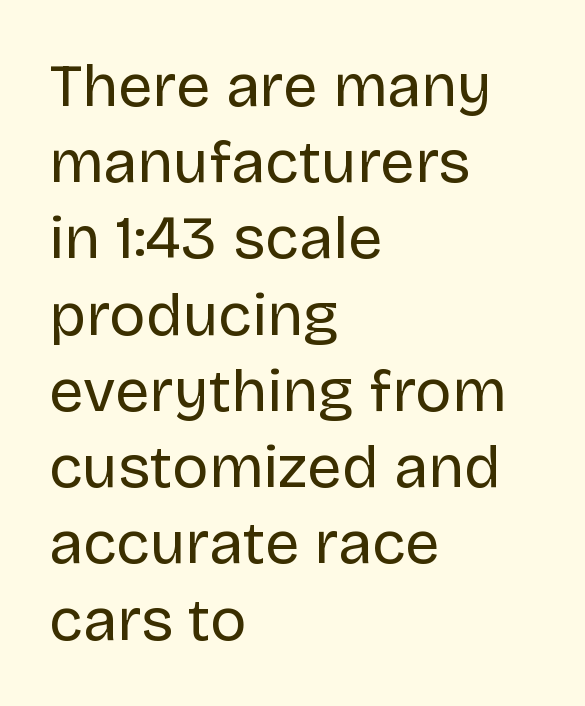
The image shows 61 px regular-weight sans-serif type, upright; set left-aligned, normal line spacing (1.25x), normal letter spacing, not underlined; low stroke contrast and a large x-height.
